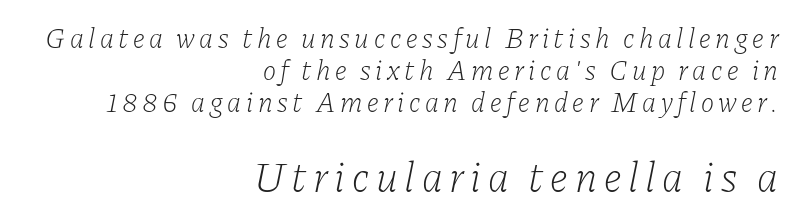
Q: Is the text bold? A: No.
Q: Is the text italic (slanted)? A: Yes, it leans right by about 11 degrees.
Q: Is the typeface a serif or a sans-serif typeface? A: Serif.
Q: Is the text underlined? A: No.
Q: How is the paragraph aligned? A: Right-aligned.
Q: Is the spacing between lines tight, normal or loose? A: Tight.
Q: Which block of text is set in a larger size, the first (top) or the second (bottom)? A: The second (bottom) one.
Q: Width (condensed, normal, or wide)? A: Normal.
Q: Stroke contrast? A: Low.
Q: x-height? A: Medium.
Q: Monospaced? A: No.
